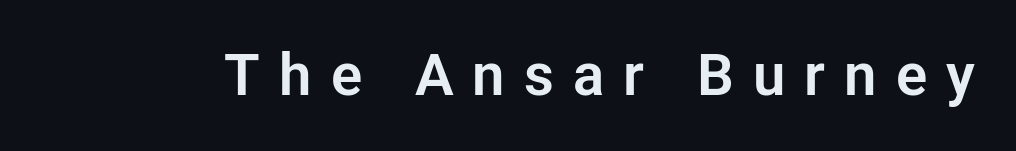
{"serif": "no", "italic": "no", "width": "normal", "stroke_contrast": "low", "x_height": "medium", "monospaced": "no", "underline": "no", "letter_spacing": "wide", "letter_spacing_em": 0.33, "glyph_px": 58}
